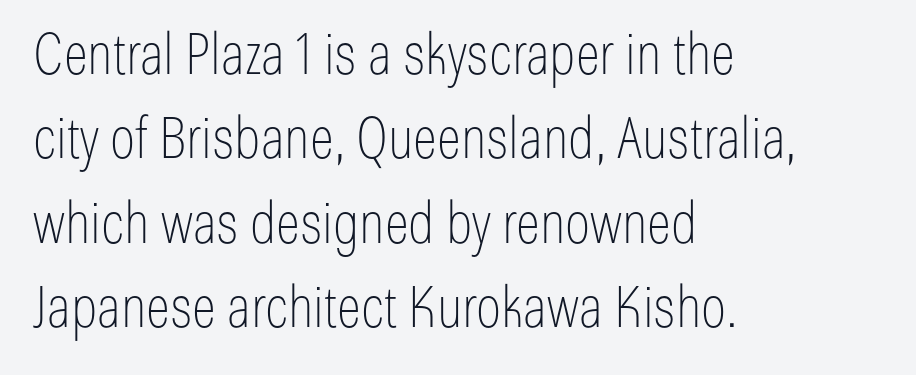
The image shows 57 px thin, condensed sans-serif type, upright; set left-aligned, normal line spacing (1.48x), normal letter spacing, not underlined; low stroke contrast and a medium x-height.
